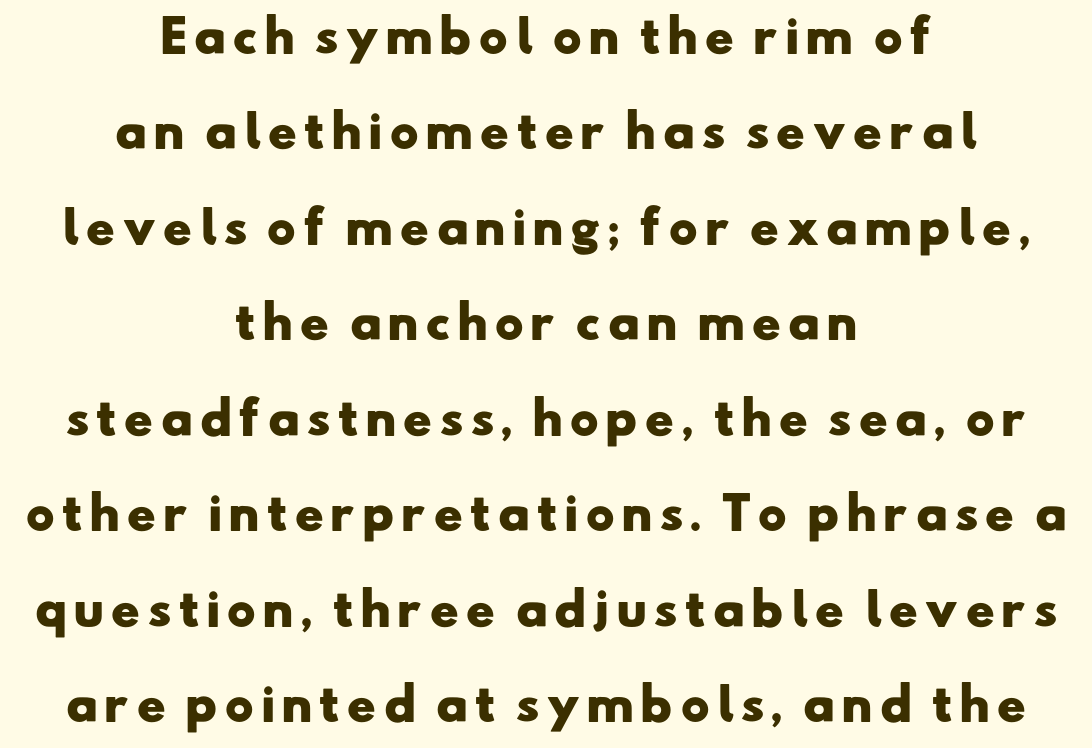
Short and long lines alike share a common midpoint. Looks like regular typesetting: each glyph gets only the width it needs. No word sits above an underline. This is sans-serif lettering, the kind often seen on screens and signage. Strong, thick strokes mark this as bold type.
